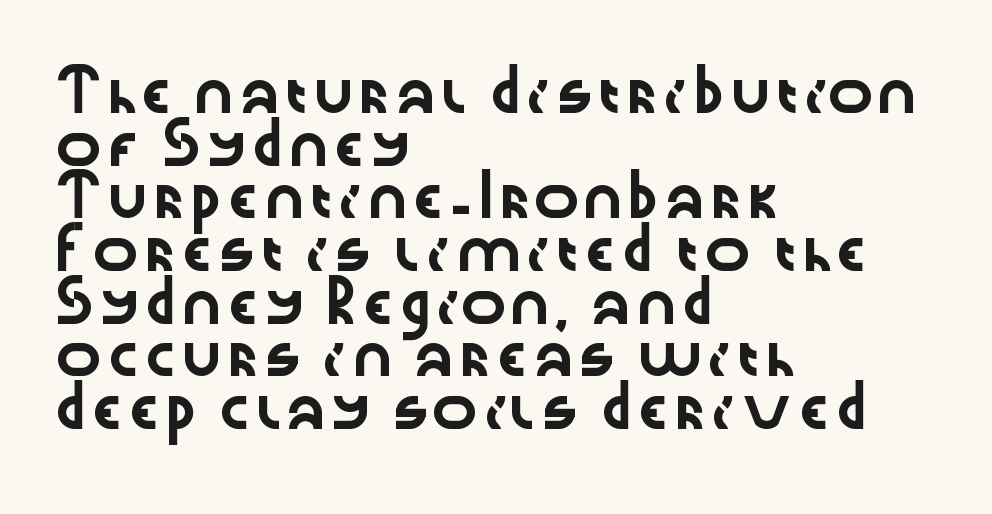
The image shows 39 px wide sans-serif type, upright; set left-aligned, normal line spacing (1.35x), normal letter spacing, not underlined; low stroke contrast and a medium x-height.
